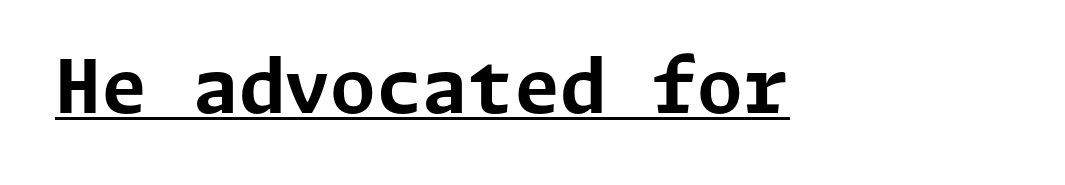
Every letter is thick-stroked: bold, no question. The font family rendered here belongs to the sans-serif group. The letterforms sit shoulder to shoulder at normal distance. In terms of posture, this sample is upright.
